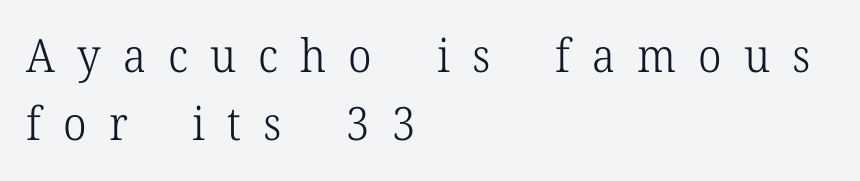
One-word summary of the alignment: left. Any mark beneath the type? The region is blank. No extra ink here — the face is not bold. A typesetter would call this proportional, since set widths differ per character. Vertical strokes here are truly vertical. Classification — serif.
